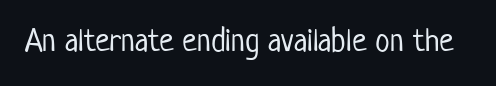
The image shows 33 px light, condensed sans-serif type, upright; set normal letter spacing, not underlined; low stroke contrast and a medium x-height.
